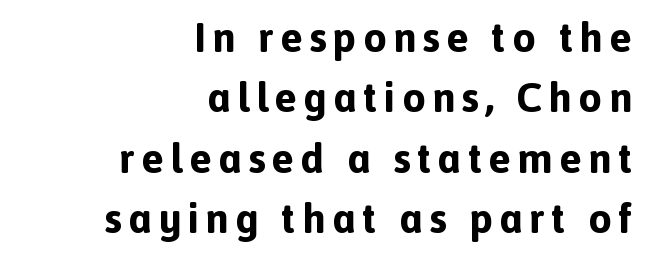
Horizontal bands of white between lines are of average thickness. The baseline area is clear. The rendering anchors every line to the right-hand side. Does the lettering tilt? It doesn't — this is upright. I'd call this a sans setting — the letters go barefoot.
